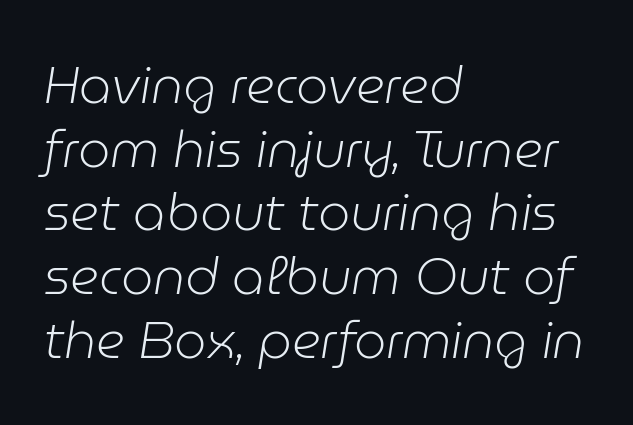
Q: Is the text bold? A: No.
Q: Is the text italic (slanted)? A: Yes, it leans right by about 9 degrees.
Q: Is the text underlined? A: No.
Q: How is the paragraph aligned? A: Left-aligned.
Q: Is the spacing between letters normal or unusually wide? A: Normal.
Q: Is the spacing between lines tight, normal or loose? A: Normal.
Q: Width (condensed, normal, or wide)? A: Normal.
Q: Stroke contrast? A: Low.
Q: x-height? A: Medium.
Q: Monospaced? A: No.
